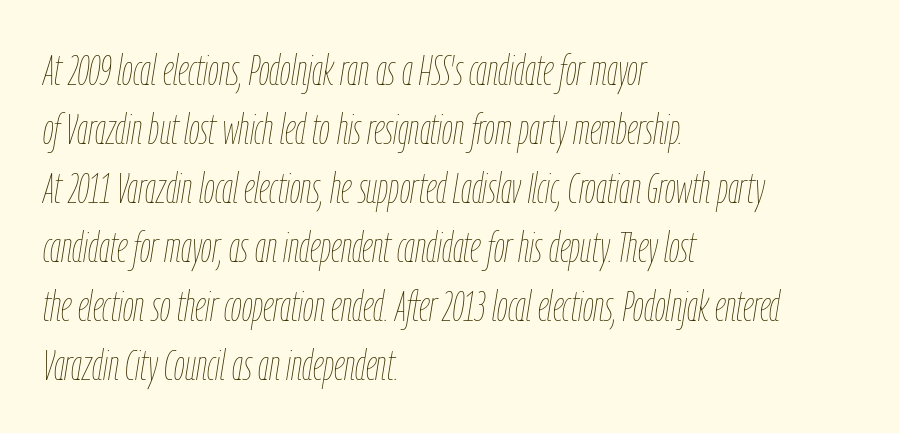
Q: Is the text bold? A: No.
Q: Is the text italic (slanted)? A: Yes, it leans right by about 9 degrees.
Q: Is the text underlined? A: No.
Q: How is the paragraph aligned? A: Left-aligned.
Q: Is the spacing between letters normal or unusually wide? A: Normal.
Q: Is the spacing between lines tight, normal or loose? A: Normal.
Q: Width (condensed, normal, or wide)? A: Condensed.
Q: Stroke contrast? A: Low.
Q: x-height? A: Medium.
Q: Monospaced? A: No.
